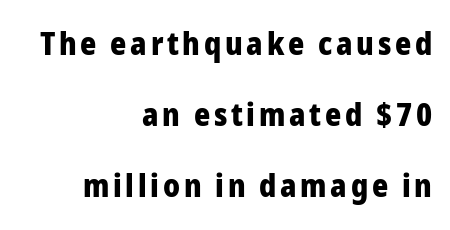
Is this a sans? Yes — the strokes have no serifs. Think of a printed novel: that variable character pitch is what you see here. Leading is clearly above the norm, producing a sparse column. The glyphs have the mass of a bold cut. Designer's note — italics off, roman on.
